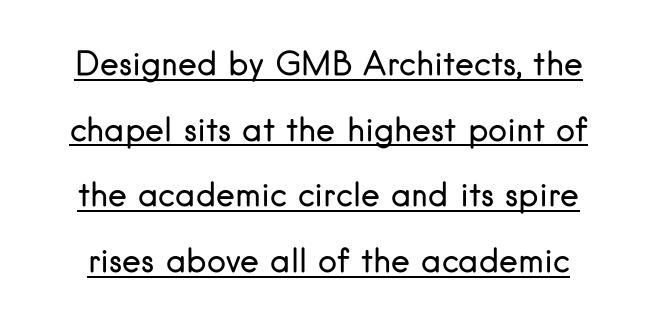
Does the lettering tilt? It doesn't — this is upright. Leading is clearly above the norm, producing a sparse column. The letterforms sit shoulder to shoulder at normal distance. The weight tops out at a normal text grade.
